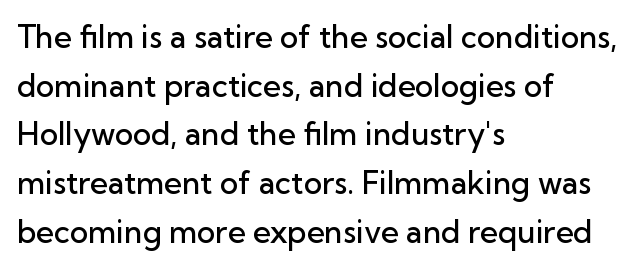
Students, this is semibold: more ink than regular, less than bold. When letters stand straight like this, we call the style roman or upright. The face used here is proportionally spaced, like ordinary book or web type. Nobody touched the tracking dial on this one. Typographically, this falls in the sans-serif category.
